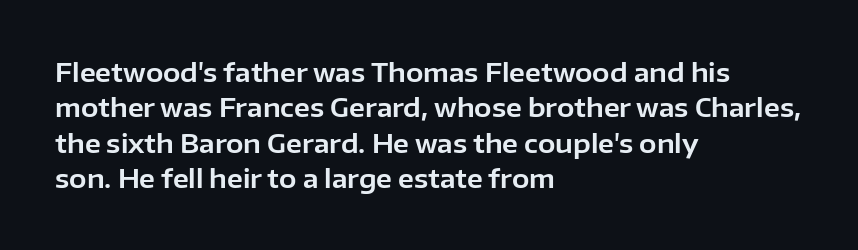
The image shows 26 px text type, upright; set left-aligned, normal line spacing (1.36x), normal letter spacing, not underlined.
